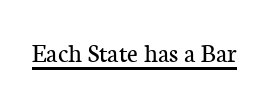
{"italic": "no", "bold": "no", "underline": "yes", "letter_spacing": "normal", "letter_spacing_em": 0.0, "glyph_px": 27}
